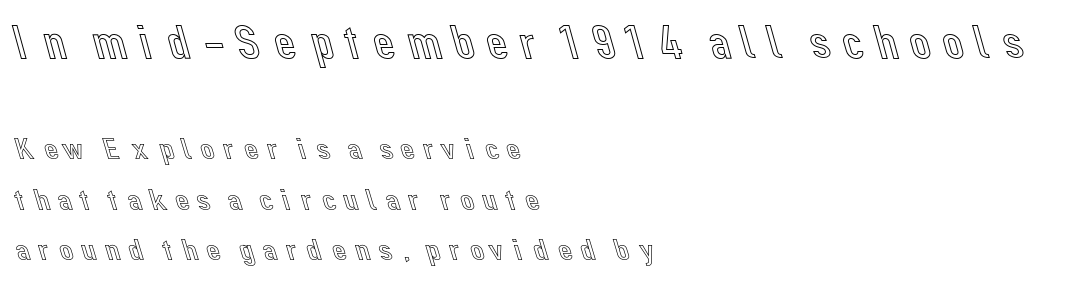
The image shows 48 px text type; set left-aligned, normal line spacing (1.58x), not underlined; the first (top) block is 1.5x larger; a medium x-height.
